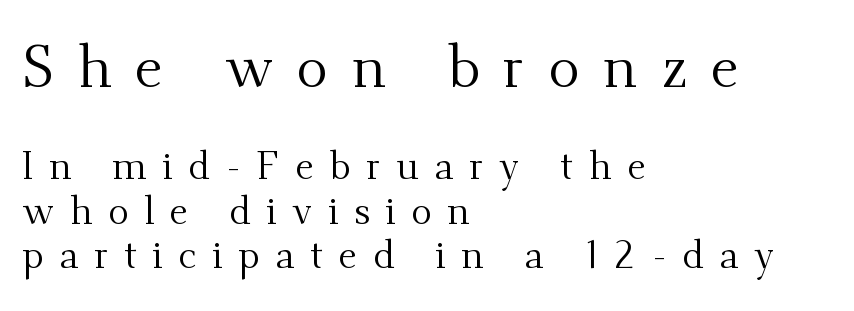
Interline gaps are noticeably narrow in this sample. Each letter's strokes conclude with small projecting serifs. Each letter keeps its own natural width here, so spacing adapts to shape. The glyphs are unaccompanied by any horizontal stroke below them.
